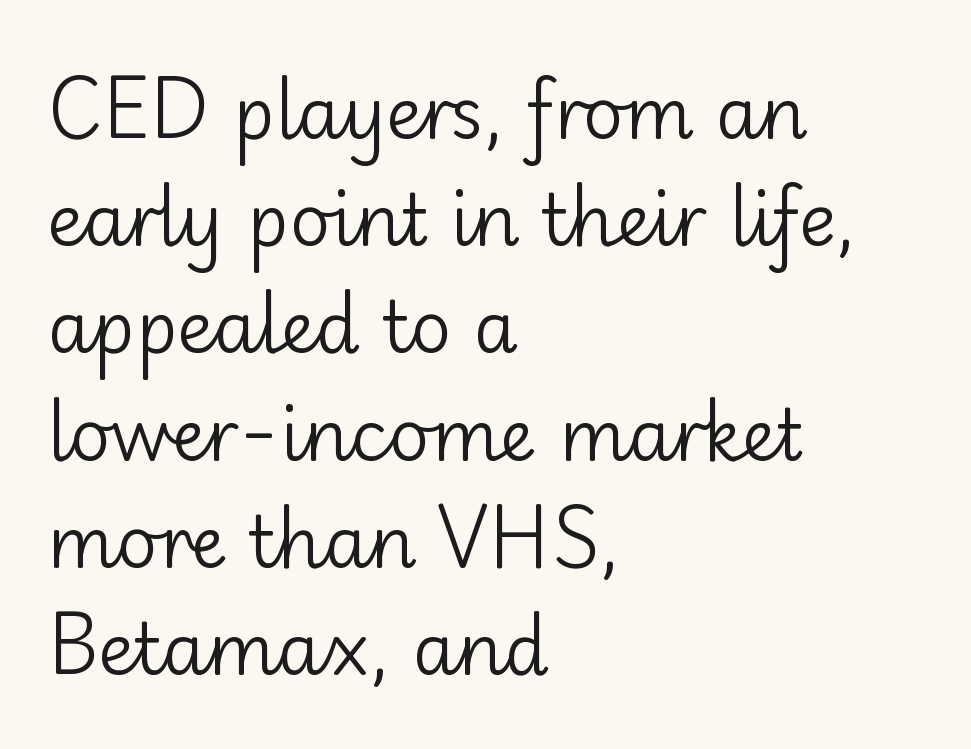
The image shows 71 px regular-weight sans-serif type, upright; set left-aligned, normal line spacing (1.51x), normal letter spacing, not underlined; low stroke contrast and a small x-height.
